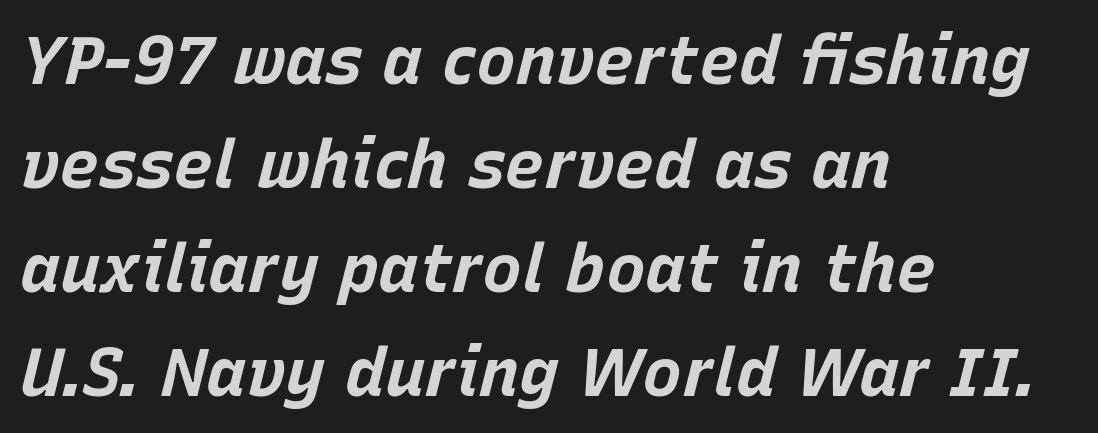
Looks like regular typesetting: each glyph gets only the width it needs. One glance says typical: line gaps are just what's usual. The type is set solid horizontally, with unmodified tracking. The font is running at its bold setting. The passage shown leans; its letterforms are oblique. Does the copy run flush right? No — it runs flush left.
